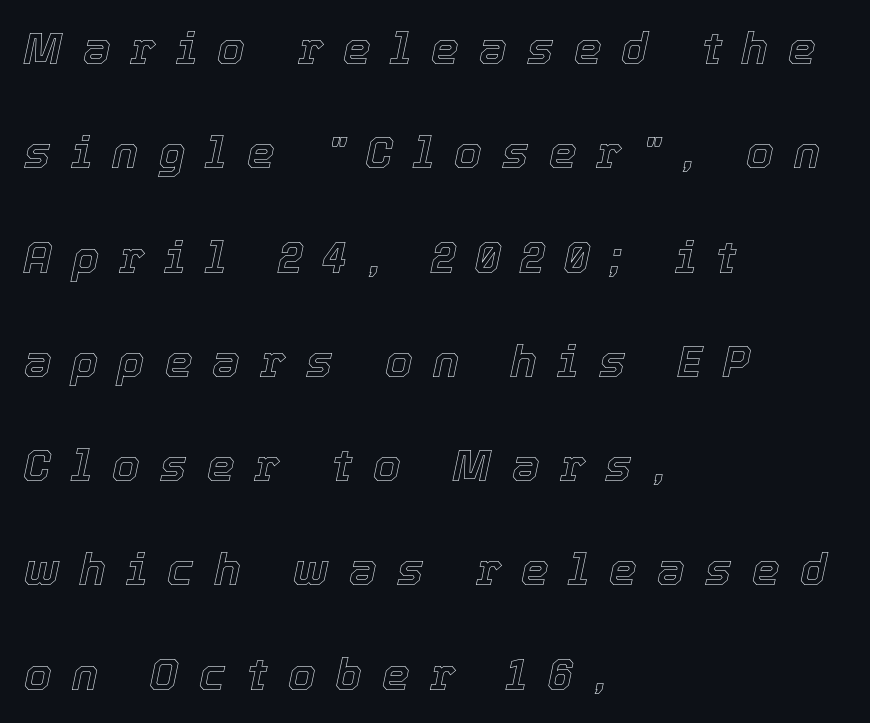
Q: Is the text italic (slanted)? A: Yes, it leans right by about 12 degrees.
Q: Is the text underlined? A: No.
Q: How is the paragraph aligned? A: Left-aligned.
Q: Is the spacing between letters normal or unusually wide? A: Unusually wide.
Q: Is the spacing between lines tight, normal or loose? A: Loose.
Q: Width (condensed, normal, or wide)? A: Normal.
Q: x-height? A: Medium.
Q: Monospaced? A: No.
